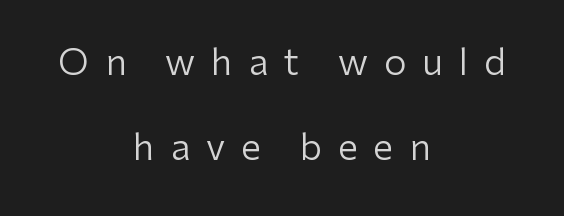
Q: Is the text bold? A: No.
Q: Is the text italic (slanted)? A: No, it is upright.
Q: Is the typeface a serif or a sans-serif typeface? A: Sans-serif.
Q: Is the text underlined? A: No.
Q: How is the paragraph aligned? A: Centered.
Q: Is the spacing between letters normal or unusually wide? A: Unusually wide.
Q: Is the spacing between lines tight, normal or loose? A: Loose.
Q: Width (condensed, normal, or wide)? A: Normal.
Q: Stroke contrast? A: Low.
Q: x-height? A: Medium.
Q: Monospaced? A: No.
